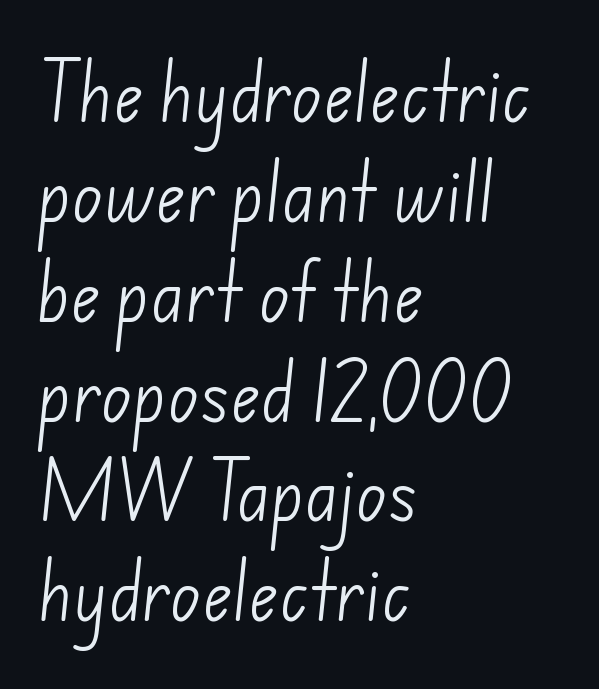
The image shows 64 px light sans-serif type; set left-aligned, normal line spacing (1.56x), normal letter spacing, not underlined; low stroke contrast and a small x-height.
